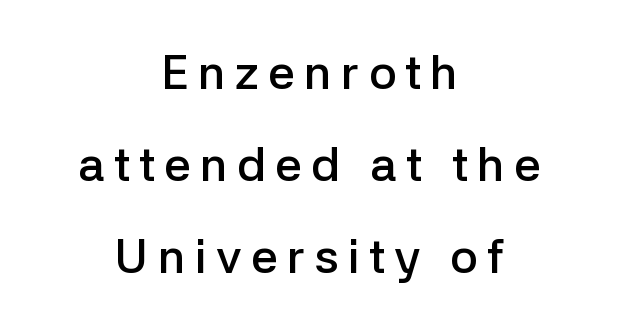
{"serif": "no", "italic": "no", "bold": "semi", "weight": "semibold", "width": "normal", "stroke_contrast": "low", "x_height": "medium", "monospaced": "no", "underline": "no", "align": "center", "line_spacing": "loose", "line_spacing_ratio": 1.92, "glyph_px": 48}
